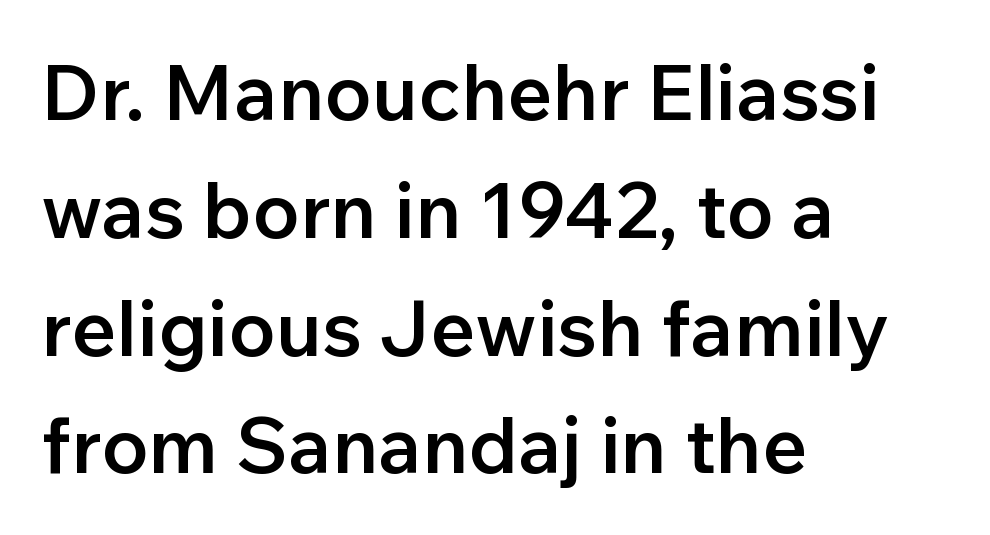
{"serif": "no", "italic": "no", "bold": "semi", "weight": "semibold", "width": "normal", "stroke_contrast": "low", "x_height": "medium", "monospaced": "no", "underline": "no", "align": "left", "line_spacing": "normal", "line_spacing_ratio": 1.51, "letter_spacing": "normal", "letter_spacing_em": 0.0, "glyph_px": 78}
